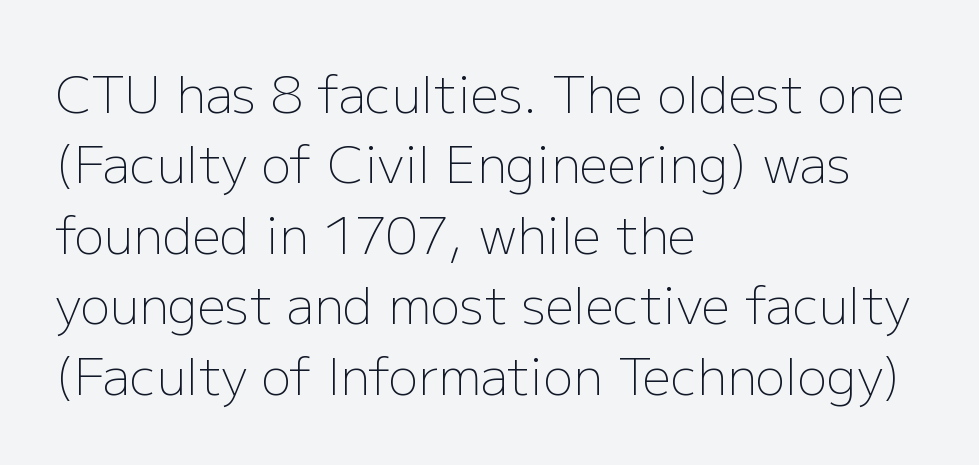
If you measured baseline to baseline, you'd find a middling distance. This sample uses plain, unmodified letter spacing. Is the block centered? No — it sits flush against the left margin. The font family rendered here belongs to the sans-serif group.
